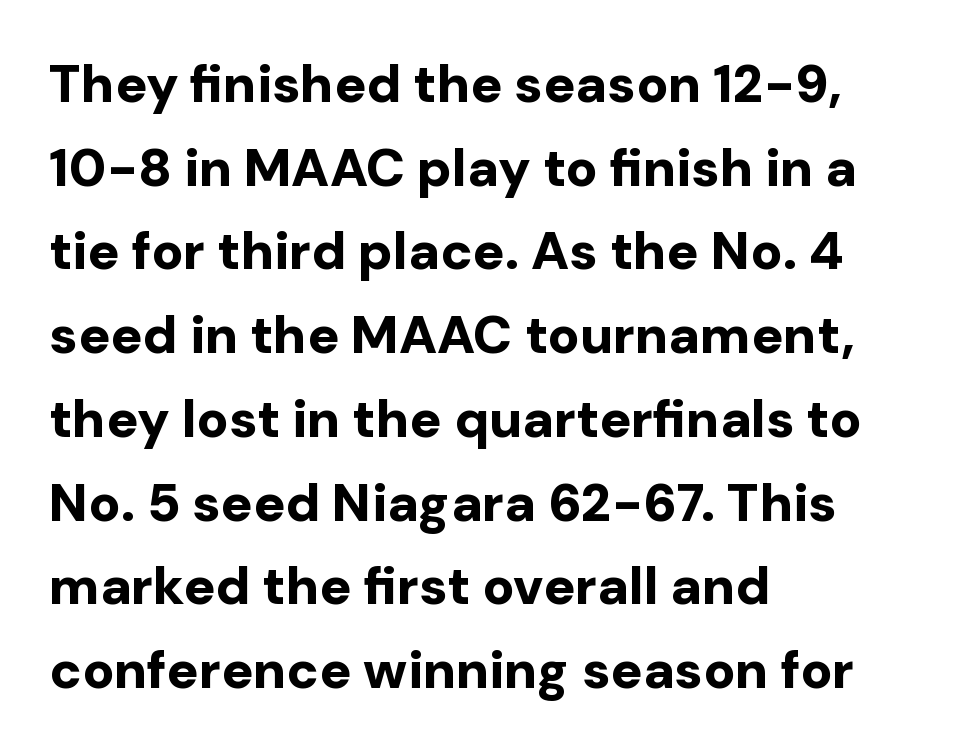
Q: Is the text bold? A: Yes.
Q: Is the text italic (slanted)? A: No, it is upright.
Q: Is the typeface a serif or a sans-serif typeface? A: Sans-serif.
Q: Is the text underlined? A: No.
Q: How is the paragraph aligned? A: Left-aligned.
Q: Is the spacing between letters normal or unusually wide? A: Normal.
Q: Is the spacing between lines tight, normal or loose? A: Normal.
Q: Width (condensed, normal, or wide)? A: Normal.
Q: Stroke contrast? A: Low.
Q: x-height? A: Medium.
Q: Monospaced? A: No.
